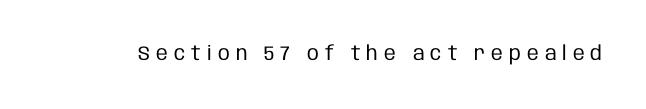
{"italic": "no", "bold": "no", "underline": "no", "letter_spacing": "wide", "letter_spacing_em": 0.3, "glyph_px": 20}
